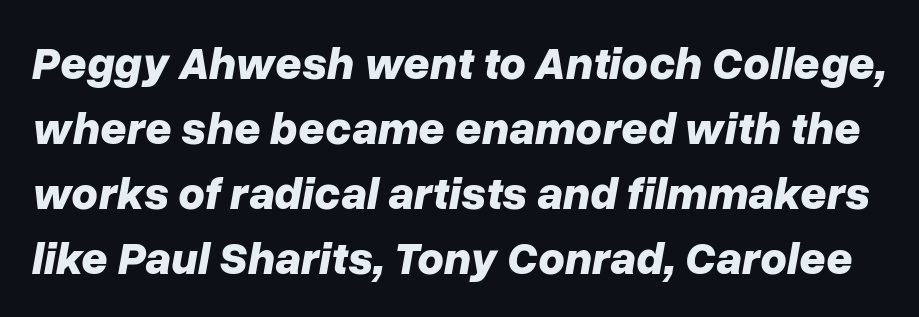
{"italic": "yes", "lean": "right", "slant_degrees": 10, "bold": "yes", "weight": "bold", "width": "normal", "stroke_contrast": "low", "x_height": "medium", "monospaced": "no", "underline": "no", "line_spacing": "normal", "line_spacing_ratio": 1.41, "letter_spacing": "normal", "letter_spacing_em": 0.0, "glyph_px": 46}
